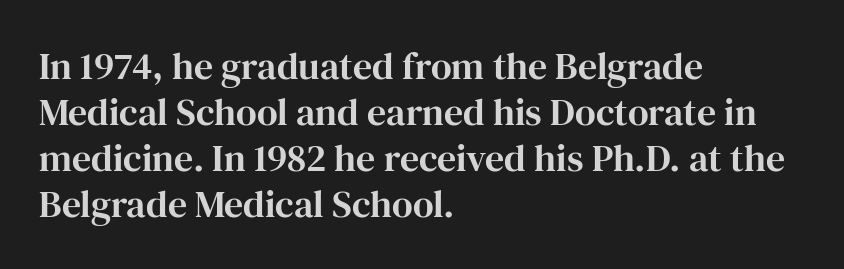
Q: Is the text italic (slanted)? A: No, it is upright.
Q: Is the typeface a serif or a sans-serif typeface? A: Serif.
Q: Is the text underlined? A: No.
Q: How is the paragraph aligned? A: Left-aligned.
Q: Is the spacing between letters normal or unusually wide? A: Normal.
Q: Width (condensed, normal, or wide)? A: Normal.
Q: Stroke contrast? A: High.
Q: x-height? A: Medium.
Q: Monospaced? A: No.
